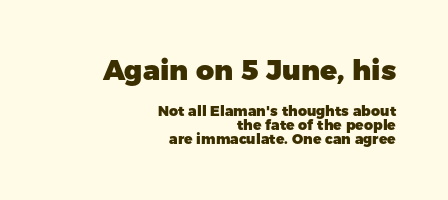
{"serif": "no", "italic": "no", "bold": "yes", "weight": "heavy", "width": "normal", "stroke_contrast": "low", "x_height": "medium", "monospaced": "no", "underline": "no", "align": "right", "line_spacing": "tight", "line_spacing_ratio": 0.99, "letter_spacing": "normal", "letter_spacing_em": 0.0, "larger_block": "first", "size_ratio": 2.0, "glyph_px": 28}
